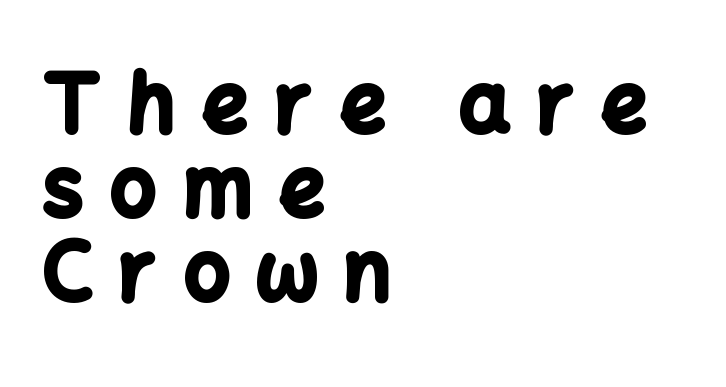
The letters advance in unequal steps, a hallmark of proportional type. This sample uses a sans-serif face. No word sits above an underline. This sample uses an upright cut, with every glyph sitting square on the baseline. Each new line begins almost immediately beneath the previous one. Letter spacing: wide.
